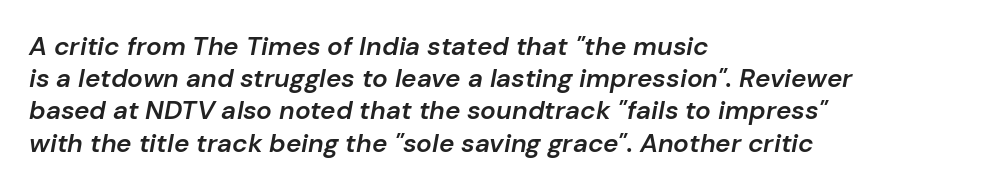
Q: Is the text bold? A: Semi-bold.
Q: Is the text italic (slanted)? A: Yes, it leans right by about 10 degrees.
Q: Is the text underlined? A: No.
Q: How is the paragraph aligned? A: Left-aligned.
Q: Is the spacing between letters normal or unusually wide? A: Normal.
